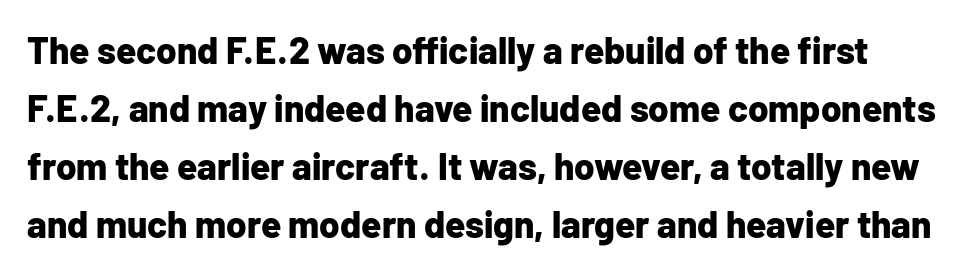
The image shows 37 px bold sans-serif type, upright; set normal line spacing (1.57x), normal letter spacing, not underlined; low stroke contrast and a medium x-height.
